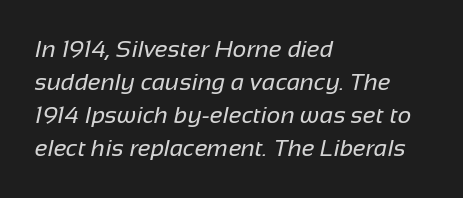
Q: Is the text bold? A: No.
Q: Is the text underlined? A: No.
Q: How is the paragraph aligned? A: Left-aligned.
Q: Is the spacing between letters normal or unusually wide? A: Normal.
Q: Is the spacing between lines tight, normal or loose? A: Normal.
